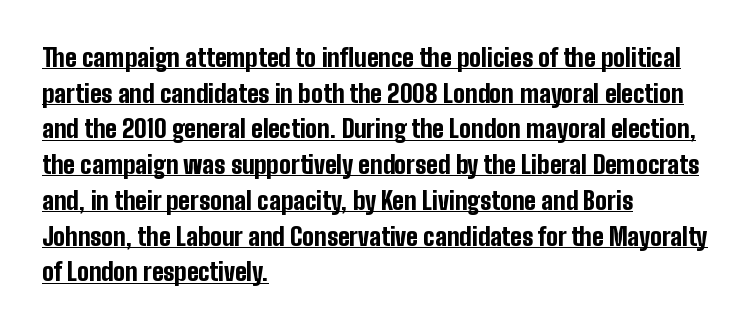
The image shows 25 px bold type, upright; set left-aligned, normal line spacing (1.43x), normal letter spacing, underlined.
